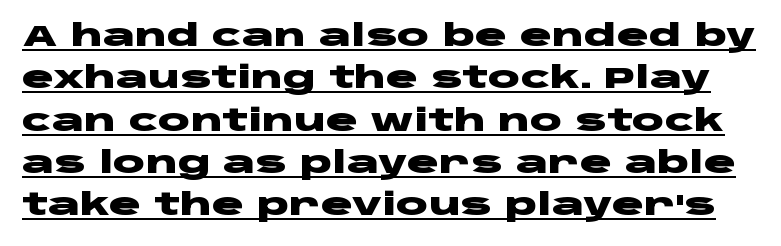
The image shows 30 px heavy, wide sans-serif type, upright; set normal line spacing (1.41x), normal letter spacing, underlined; low stroke contrast and a large x-height.
